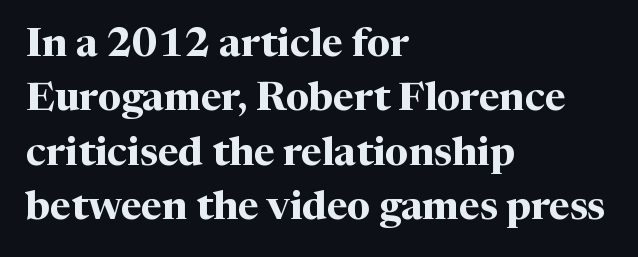
Q: Is the text bold? A: Yes.
Q: Is the text italic (slanted)? A: No, it is upright.
Q: Is the typeface a serif or a sans-serif typeface? A: Serif.
Q: Is the text underlined? A: No.
Q: How is the paragraph aligned? A: Left-aligned.
Q: Is the spacing between letters normal or unusually wide? A: Normal.
Q: Is the spacing between lines tight, normal or loose? A: Normal.
Q: Width (condensed, normal, or wide)? A: Normal.
Q: Stroke contrast? A: Medium.
Q: x-height? A: Medium.
Q: Monospaced? A: No.
